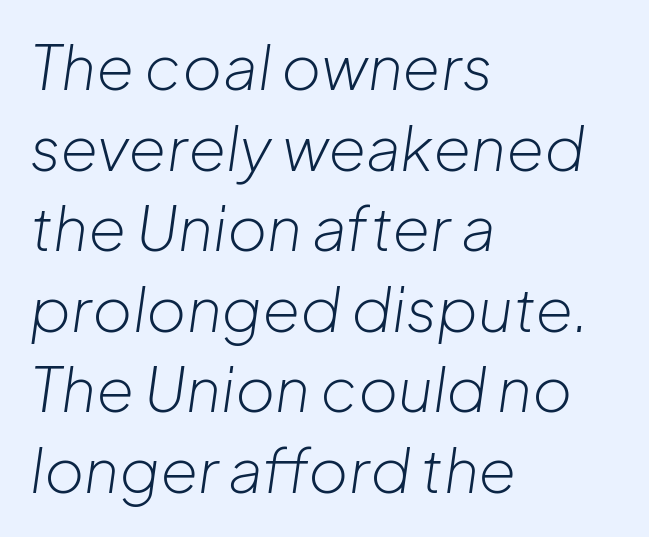
{"italic": "yes", "lean": "right", "slant_degrees": 8, "bold": "no", "weight": "light", "width": "normal", "stroke_contrast": "low", "x_height": "medium", "monospaced": "no", "underline": "no", "align": "left", "line_spacing": "normal", "line_spacing_ratio": 1.32, "letter_spacing": "normal", "letter_spacing_em": 0.0, "glyph_px": 61}
